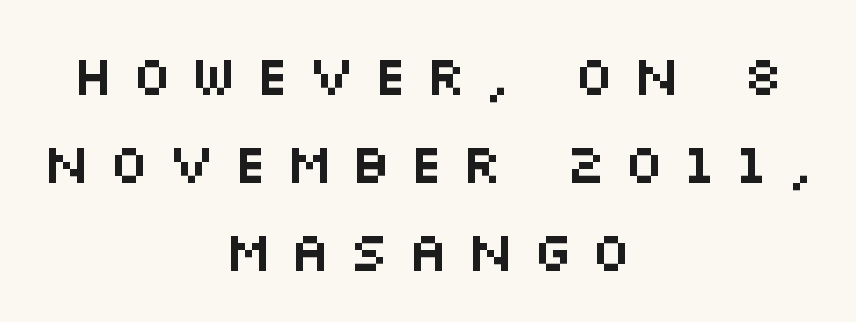
{"serif": "no", "italic": "no", "width": "wide", "stroke_contrast": "medium", "x_height": "large", "monospaced": "no", "underline": "no", "align": "center", "line_spacing": "normal", "line_spacing_ratio": 1.57, "letter_spacing": "wide", "letter_spacing_em": 0.3, "glyph_px": 56}
